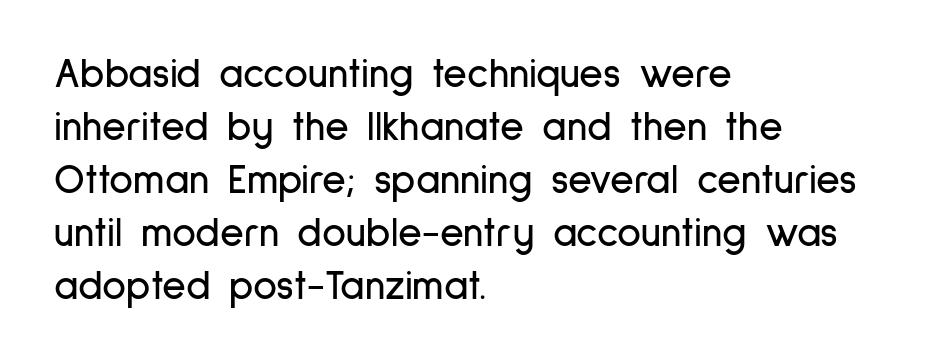
Default kerning and tracking; the words read as compact shapes. Check the space under the baseline: it is left empty. The setting favours the left margin, as ordinary paragraphs usually do. The passage shown is typed in a proportional face where columns would drift.
